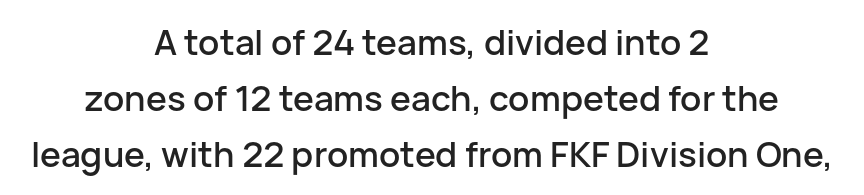
The lettering holds an erect, upright posture throughout. If you measured baseline to baseline, you'd find a middling distance. The rendering shows plain stroke endings on the letterforms — a sans-serif design. The passage is arranged like a title page — every line centered. Quick note: underline off.
